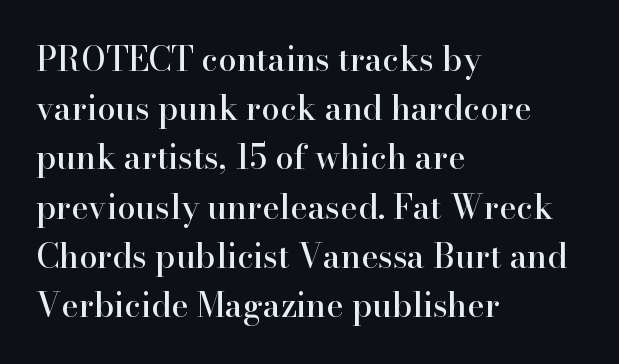
Q: Is the text italic (slanted)? A: No, it is upright.
Q: Is the typeface a serif or a sans-serif typeface? A: Serif.
Q: Is the text underlined? A: No.
Q: How is the paragraph aligned? A: Left-aligned.
Q: Is the spacing between letters normal or unusually wide? A: Normal.
Q: Is the spacing between lines tight, normal or loose? A: Normal.
Q: Width (condensed, normal, or wide)? A: Normal.
Q: Stroke contrast? A: High.
Q: x-height? A: Small.
Q: Monospaced? A: No.
